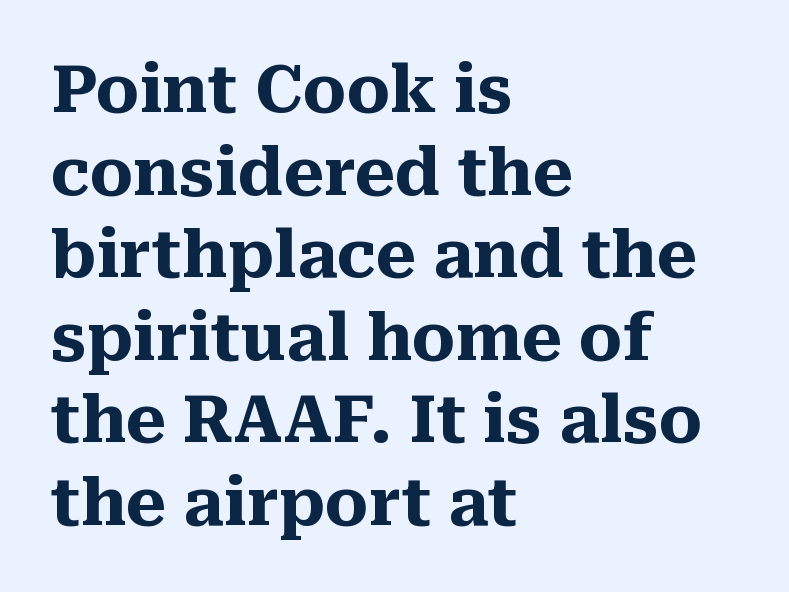
Q: Is the text bold? A: Yes.
Q: Is the text italic (slanted)? A: No, it is upright.
Q: Is the typeface a serif or a sans-serif typeface? A: Serif.
Q: Is the text underlined? A: No.
Q: How is the paragraph aligned? A: Left-aligned.
Q: Is the spacing between letters normal or unusually wide? A: Normal.
Q: Is the spacing between lines tight, normal or loose? A: Normal.
Q: Width (condensed, normal, or wide)? A: Normal.
Q: Stroke contrast? A: Medium.
Q: x-height? A: Medium.
Q: Monospaced? A: No.
